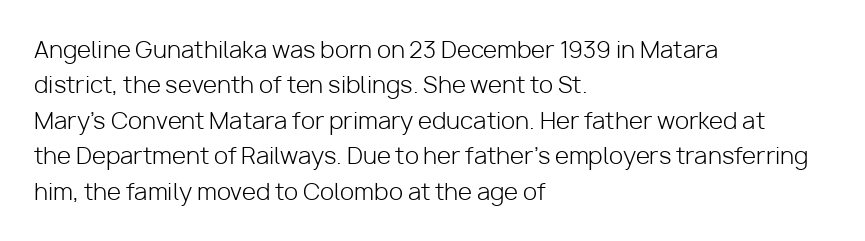
The image shows 23 px text type, upright; set left-aligned, normal line spacing (1.54x), normal letter spacing, not underlined.
